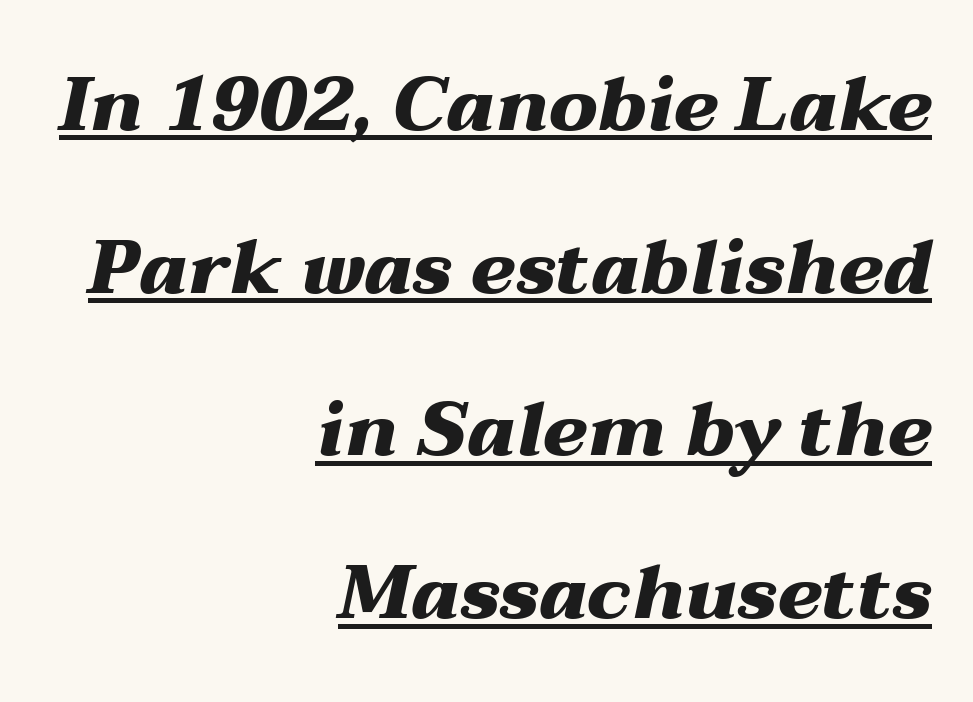
The image shows 75 px heavy, wide type, italic (leaning right); set right-aligned, loose line spacing (2.17x), normal letter spacing, underlined; medium stroke contrast and a medium x-height.
